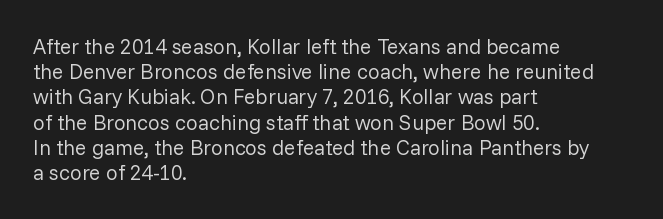
Q: Is the text bold? A: No.
Q: Is the text italic (slanted)? A: No, it is upright.
Q: Is the text underlined? A: No.
Q: How is the paragraph aligned? A: Left-aligned.
Q: Is the spacing between letters normal or unusually wide? A: Normal.
